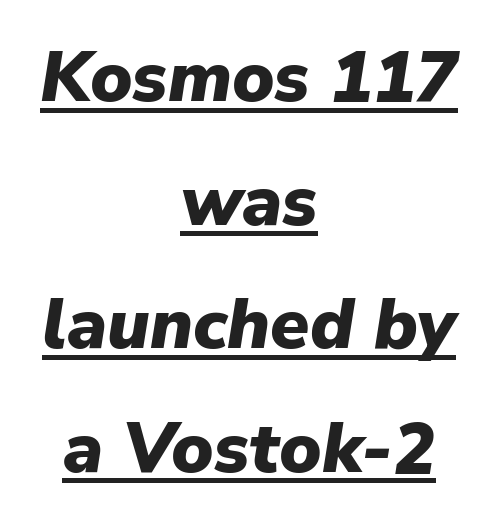
{"italic": "yes", "lean": "right", "slant_degrees": 9, "bold": "yes", "weight": "heavy", "width": "normal", "stroke_contrast": "low", "x_height": "medium", "monospaced": "no", "underline": "yes", "align": "center", "line_spacing_ratio": 1.74, "letter_spacing": "normal", "letter_spacing_em": 0.0, "glyph_px": 71}
